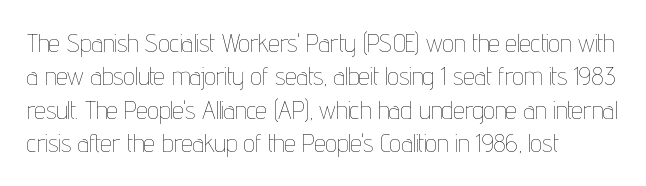
{"italic": "no", "bold": "no", "underline": "no", "align": "left", "line_spacing": "normal", "line_spacing_ratio": 1.34, "letter_spacing": "normal", "letter_spacing_em": 0.0, "glyph_px": 25}
